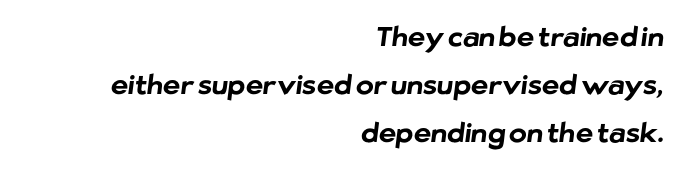
The image shows 27 px bold type; set right-aligned, line spacing 1.78x, normal letter spacing, not underlined.
